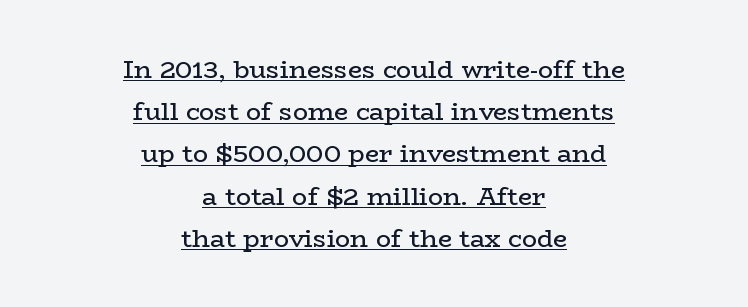
Q: Is the text bold? A: No.
Q: Is the text italic (slanted)? A: No, it is upright.
Q: Is the text underlined? A: Yes.
Q: How is the paragraph aligned? A: Centered.
Q: Is the spacing between letters normal or unusually wide? A: Normal.
Q: Is the spacing between lines tight, normal or loose? A: Normal.
